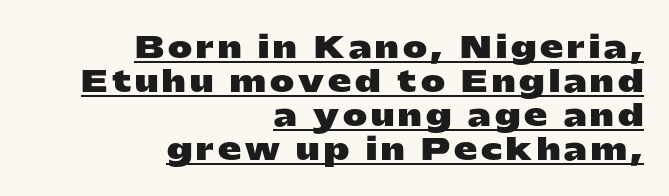
The image shows 29 px heavy, wide sans-serif type, upright; set right-aligned, line spacing 1.17x, underlined; low stroke contrast and a medium x-height.
